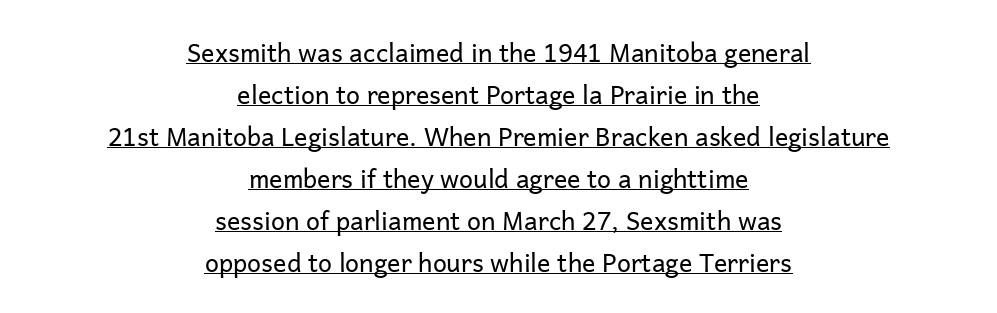
{"italic": "no", "bold": "no", "underline": "yes", "align": "center", "line_spacing": "normal", "line_spacing_ratio": 1.68, "letter_spacing": "normal", "letter_spacing_em": 0.0, "glyph_px": 25}
